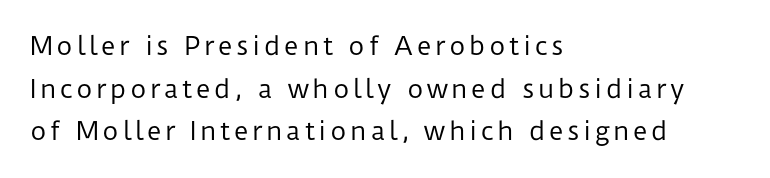
The gap between lines stays unmarked. Weight class: somewhere from thin through regular. This is roman type, the default non-slanted kind. Alignment: flush left.
